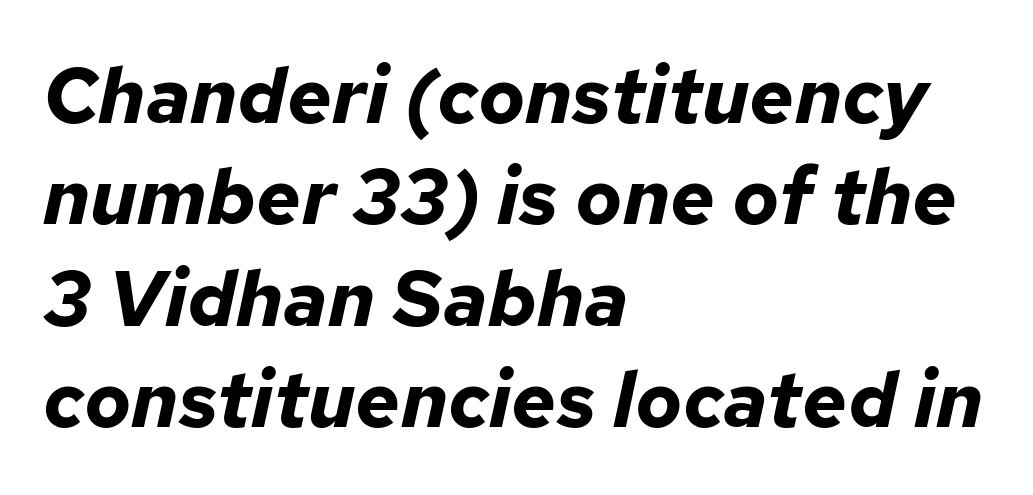
{"italic": "yes", "lean": "right", "slant_degrees": 12, "bold": "yes", "weight": "bold", "width": "normal", "stroke_contrast": "low", "x_height": "medium", "monospaced": "no", "underline": "no", "align": "left", "line_spacing": "normal", "line_spacing_ratio": 1.3, "letter_spacing": "normal", "letter_spacing_em": 0.0, "glyph_px": 78}
